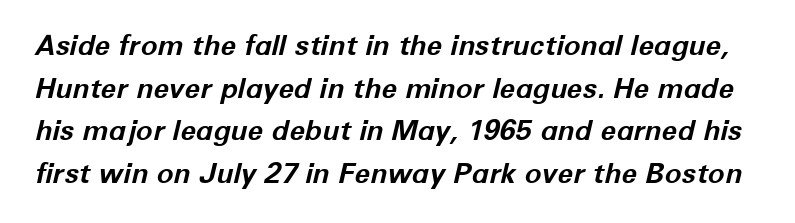
Q: Is the text bold? A: Yes.
Q: Is the text italic (slanted)? A: Yes, it leans right by about 12 degrees.
Q: Is the text underlined? A: No.
Q: Is the spacing between letters normal or unusually wide? A: Normal.
Q: Is the spacing between lines tight, normal or loose? A: Normal.
Q: Width (condensed, normal, or wide)? A: Normal.
Q: Stroke contrast? A: Low.
Q: x-height? A: Medium.
Q: Monospaced? A: No.
